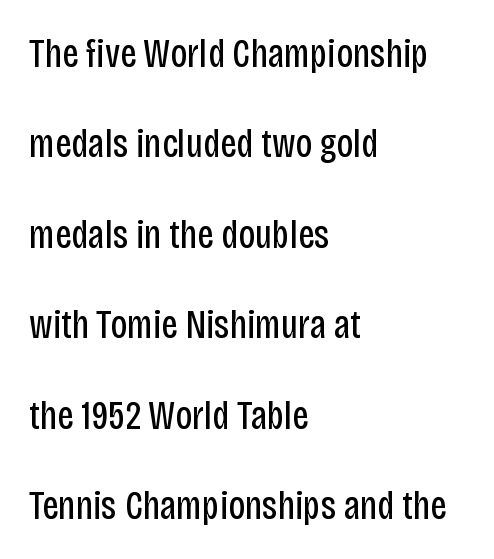
Q: Is the text bold? A: No.
Q: Is the text italic (slanted)? A: No, it is upright.
Q: Is the typeface a serif or a sans-serif typeface? A: Sans-serif.
Q: Is the text underlined? A: No.
Q: How is the paragraph aligned? A: Left-aligned.
Q: Is the spacing between letters normal or unusually wide? A: Normal.
Q: Is the spacing between lines tight, normal or loose? A: Loose.
Q: Width (condensed, normal, or wide)? A: Condensed.
Q: Stroke contrast? A: Low.
Q: x-height? A: Large.
Q: Monospaced? A: No.
